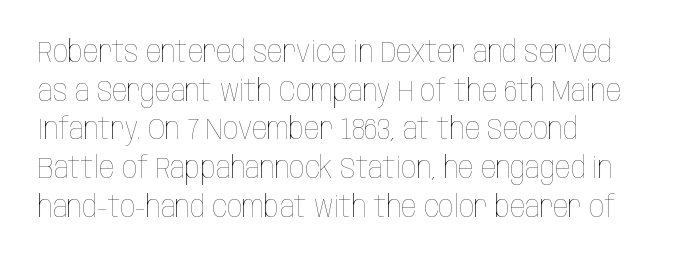
{"italic": "no", "bold": "no", "weight": "thin", "width": "condensed", "stroke_contrast": "low", "x_height": "large", "monospaced": "no", "underline": "no", "line_spacing": "normal", "line_spacing_ratio": 1.29, "letter_spacing": "normal", "letter_spacing_em": 0.0, "glyph_px": 30}
